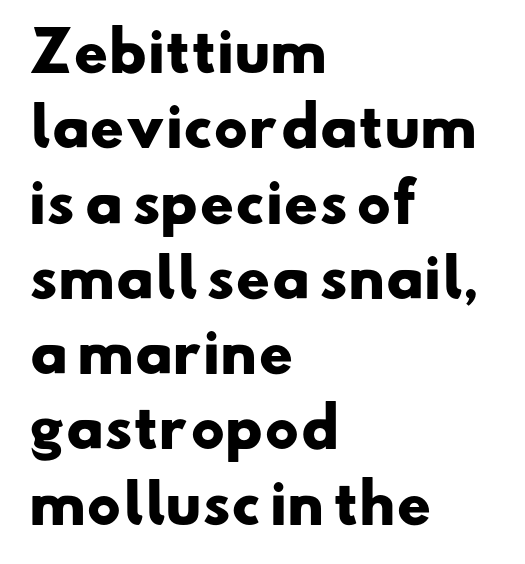
{"serif": "no", "bold": "yes", "weight": "heavy", "width": "wide", "stroke_contrast": "low", "x_height": "small", "monospaced": "no", "underline": "no", "align": "left", "line_spacing": "normal", "line_spacing_ratio": 1.42, "letter_spacing": "normal", "letter_spacing_em": 0.0, "glyph_px": 53}
